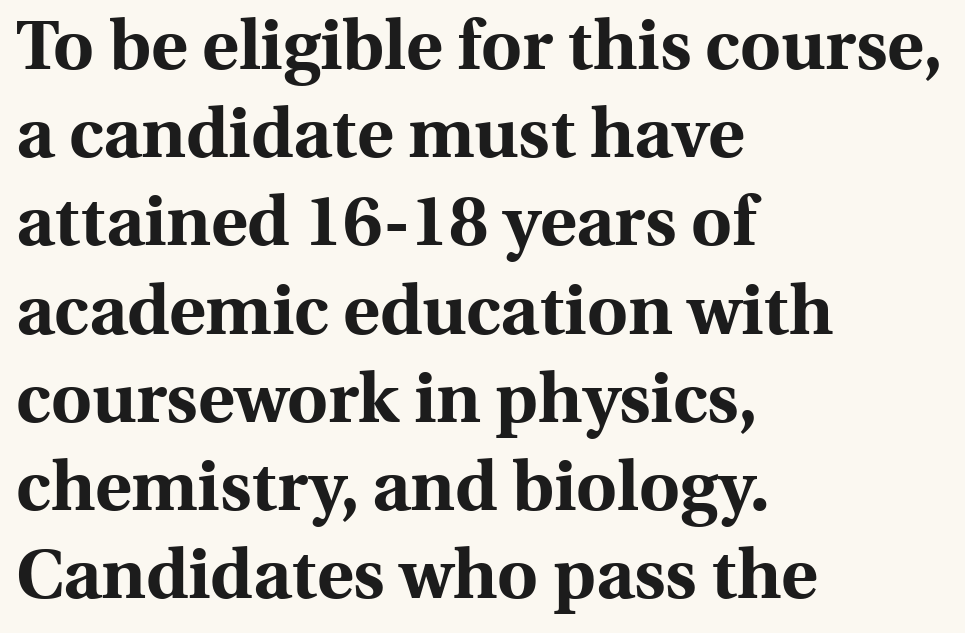
The image shows 70 px bold serif type, upright; set left-aligned, normal line spacing (1.26x), normal letter spacing, not underlined; a medium x-height.
